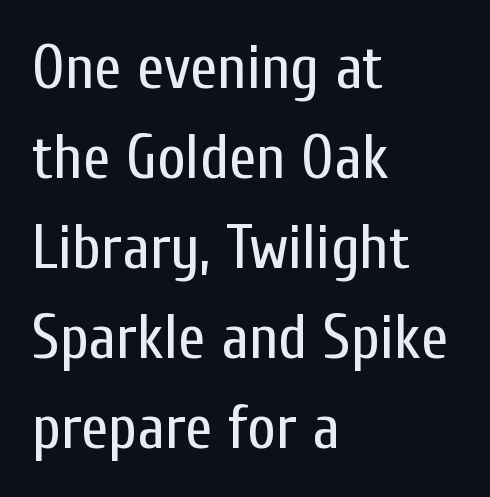
{"serif": "no", "italic": "no", "bold": "no", "weight": "regular", "width": "condensed", "stroke_contrast": "low", "x_height": "medium", "monospaced": "no", "underline": "no", "align": "left", "line_spacing": "normal", "line_spacing_ratio": 1.45, "letter_spacing": "normal", "letter_spacing_em": 0.0, "glyph_px": 62}
